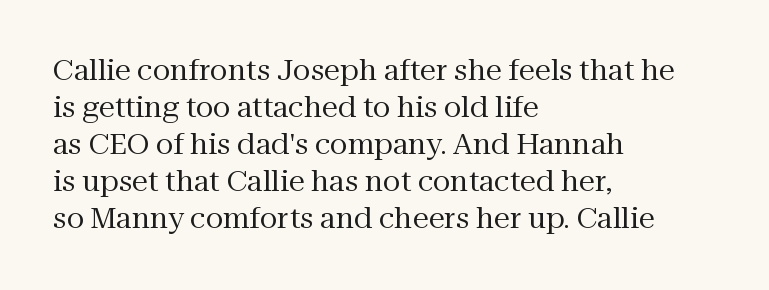
No word sits above an underline. Which margin do the lines hug? The left one — the right edge is uneven. Is this a sans? No — the strokes have serifs. Is the letter spacing exaggerated? No — it looks like the ordinary default.
